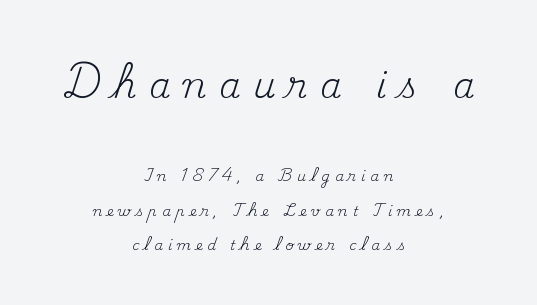
The image shows 35 px regular-weight serif type; set centered, loose line spacing (2.46x), unusually wide letter spacing (+0.35 em), not underlined; the first (top) block is 2.5x larger; medium stroke contrast and a small x-height.
